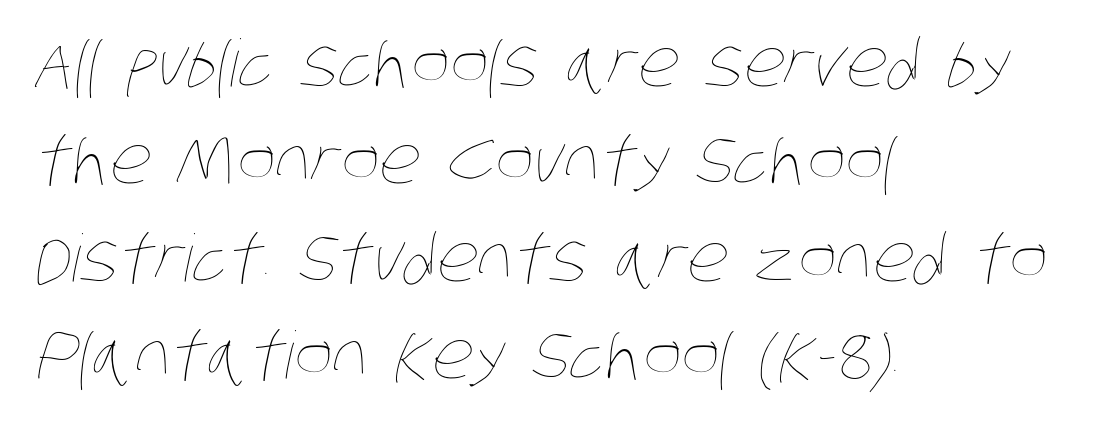
Q: Is the text bold? A: No.
Q: Is the text underlined? A: No.
Q: How is the paragraph aligned? A: Left-aligned.
Q: Is the spacing between letters normal or unusually wide? A: Normal.
Q: Is the spacing between lines tight, normal or loose? A: Normal.
Q: Width (condensed, normal, or wide)? A: Condensed.
Q: Stroke contrast? A: Low.
Q: x-height? A: Large.
Q: Monospaced? A: No.
